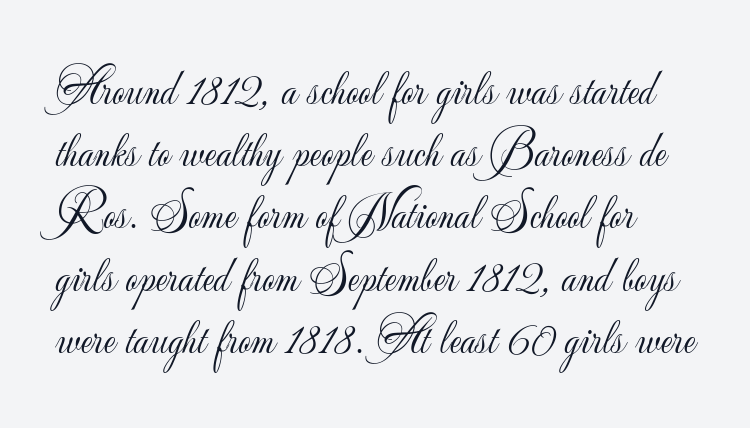
In terms of letterspacing, this is plain default setting. Do the characters align in a grid? No, the font is proportional. This rendering employs a face without finishing strokes, i.e., a sans-serif. Stems here are at most as thick as an everyday book face. Bare-footed words on every line.
